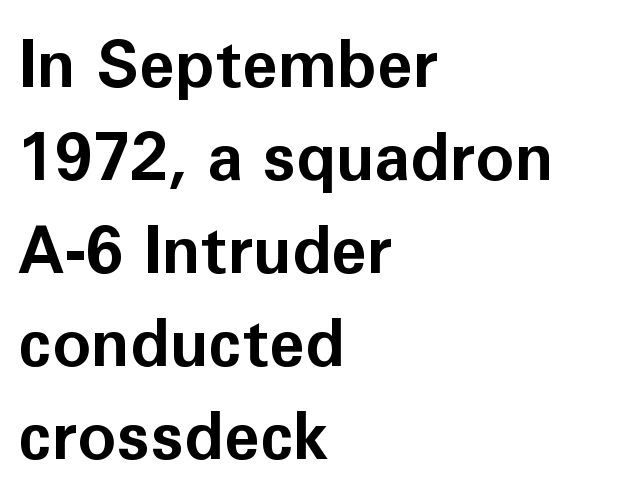
Q: Is the text bold? A: Yes.
Q: Is the text italic (slanted)? A: No, it is upright.
Q: Is the typeface a serif or a sans-serif typeface? A: Sans-serif.
Q: Is the text underlined? A: No.
Q: How is the paragraph aligned? A: Left-aligned.
Q: Is the spacing between letters normal or unusually wide? A: Normal.
Q: Is the spacing between lines tight, normal or loose? A: Normal.
Q: Width (condensed, normal, or wide)? A: Normal.
Q: Stroke contrast? A: Low.
Q: x-height? A: Medium.
Q: Monospaced? A: No.
